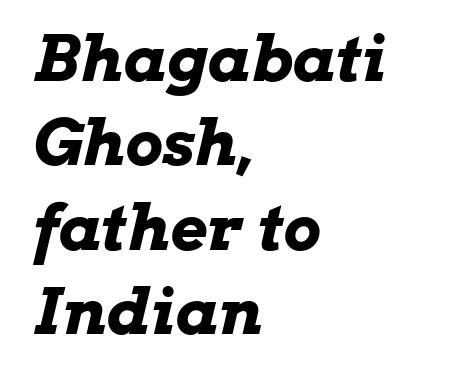
{"italic": "yes", "lean": "right", "slant_degrees": 13, "bold": "yes", "weight": "bold", "width": "wide", "stroke_contrast": "low", "x_height": "medium", "monospaced": "no", "underline": "no", "align": "left", "line_spacing": "normal", "line_spacing_ratio": 1.32, "letter_spacing": "normal", "letter_spacing_em": 0.0, "glyph_px": 64}
